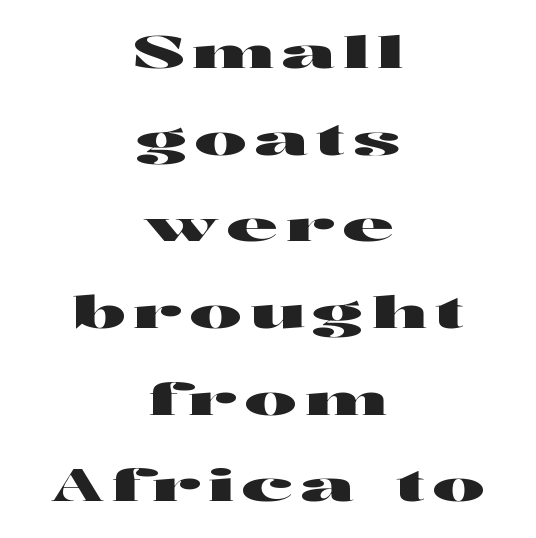
{"serif": "no", "italic": "no", "width": "wide", "stroke_contrast": "high", "x_height": "medium", "monospaced": "no", "underline": "no", "align": "center", "line_spacing": "loose", "line_spacing_ratio": 1.97, "glyph_px": 44}
